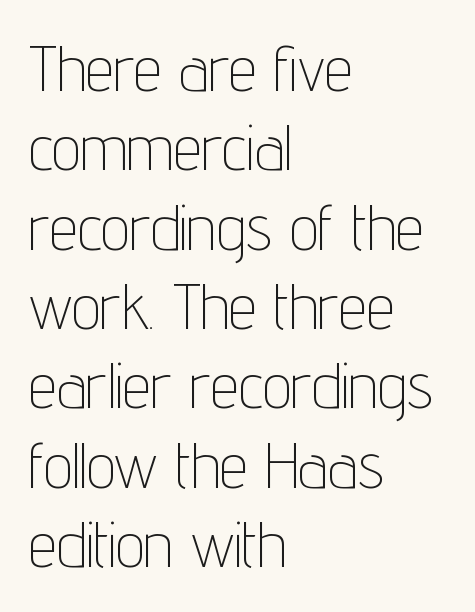
Q: Is the text bold? A: No.
Q: Is the text italic (slanted)? A: No, it is upright.
Q: Is the typeface a serif or a sans-serif typeface? A: Sans-serif.
Q: Is the text underlined? A: No.
Q: How is the paragraph aligned? A: Left-aligned.
Q: Is the spacing between letters normal or unusually wide? A: Normal.
Q: Width (condensed, normal, or wide)? A: Condensed.
Q: Stroke contrast? A: Low.
Q: x-height? A: Medium.
Q: Monospaced? A: No.
